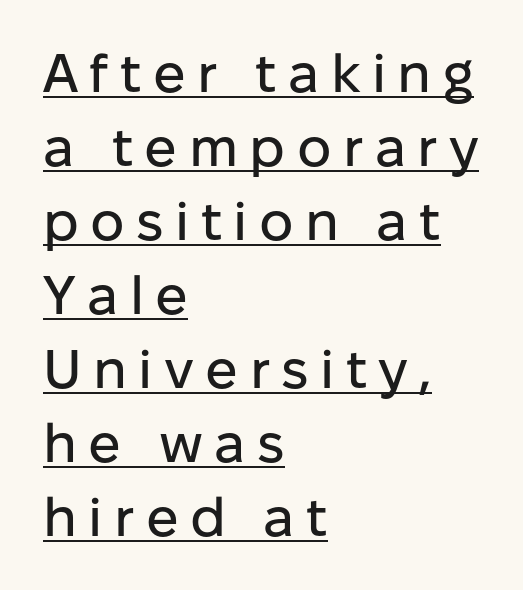
Q: Is the text italic (slanted)? A: No, it is upright.
Q: Is the typeface a serif or a sans-serif typeface? A: Sans-serif.
Q: Is the text underlined? A: Yes.
Q: How is the paragraph aligned? A: Left-aligned.
Q: Is the spacing between letters normal or unusually wide? A: Unusually wide.
Q: Is the spacing between lines tight, normal or loose? A: Normal.
Q: Width (condensed, normal, or wide)? A: Normal.
Q: Stroke contrast? A: Low.
Q: x-height? A: Medium.
Q: Monospaced? A: No.
